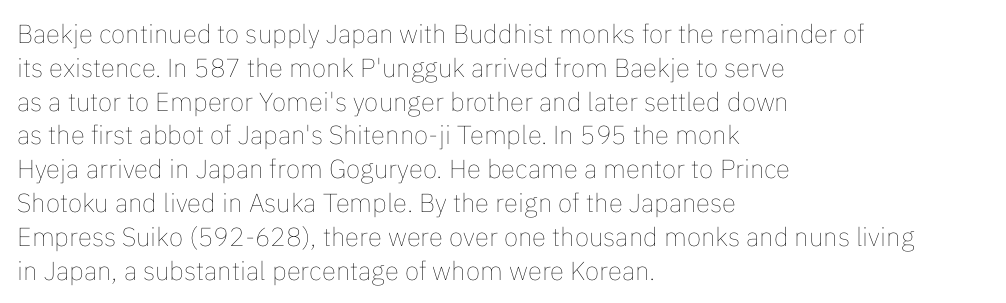
The image shows 26 px text type, upright; set left-aligned, normal line spacing (1.3x), normal letter spacing, not underlined.
